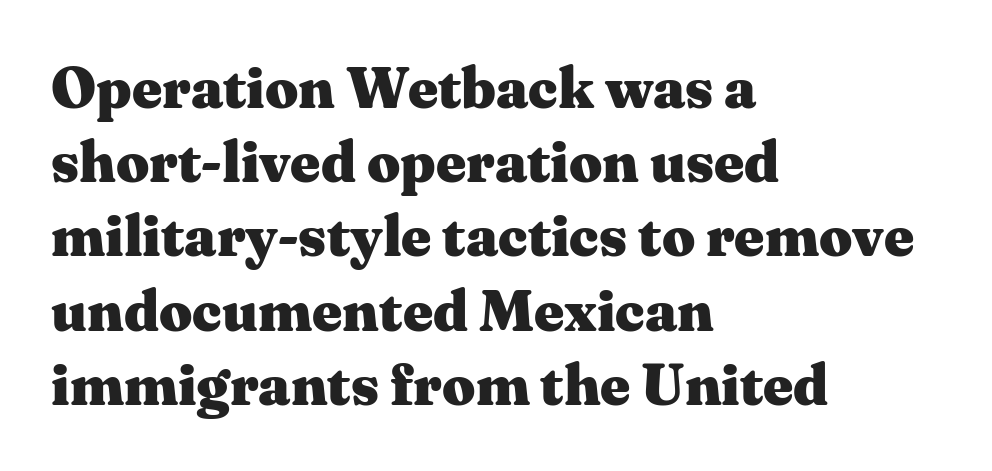
The image shows 58 px heavy, wide serif type, upright; set left-aligned, normal line spacing (1.28x), normal letter spacing, not underlined; medium stroke contrast and a medium x-height.
